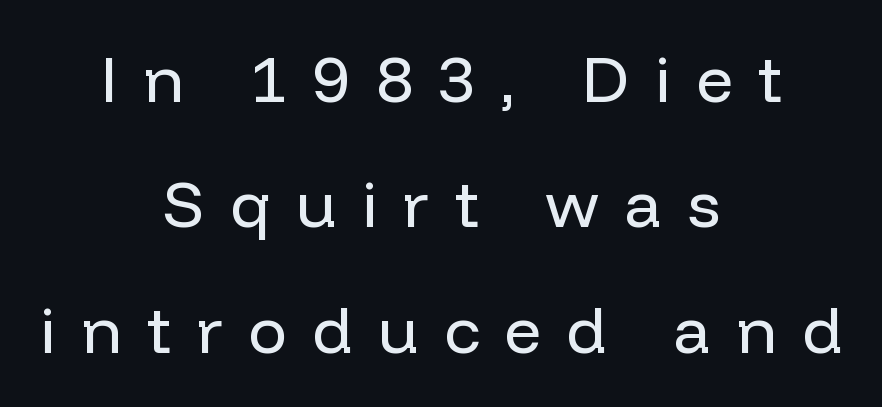
The image shows 65 px regular-weight sans-serif type, upright; set centered, loose line spacing (1.93x), unusually wide letter spacing (+0.39 em), not underlined; low stroke contrast and a medium x-height.
